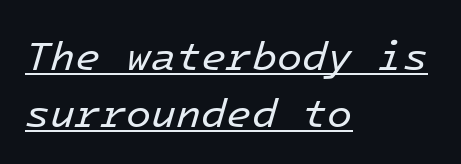
Tall strokes in this sample are angled rather than plumb. Caption: lettering with a line underneath. The compositor pushed each line to the left boundary. Students, observe: this is what conventionally led text looks like. Compared with a typical body face, this is equally light or lighter still.
